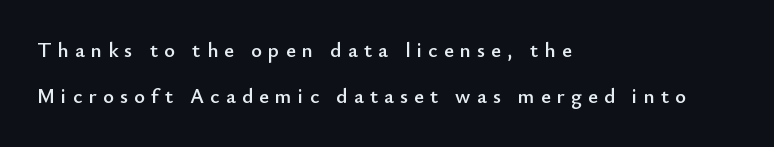
Q: Is the text italic (slanted)? A: No, it is upright.
Q: Is the text underlined? A: No.
Q: How is the paragraph aligned? A: Left-aligned.
Q: Is the spacing between letters normal or unusually wide? A: Unusually wide.
Q: Is the spacing between lines tight, normal or loose? A: Loose.
